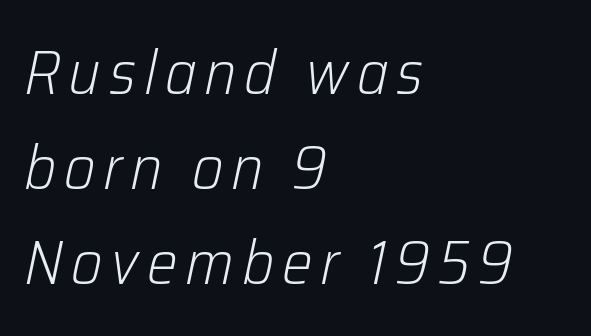
{"italic": "yes", "lean": "right", "slant_degrees": 12, "bold": "no", "weight": "light", "width": "normal", "stroke_contrast": "low", "x_height": "medium", "monospaced": "no", "underline": "no", "align": "left", "line_spacing": "normal", "line_spacing_ratio": 1.56, "glyph_px": 61}
